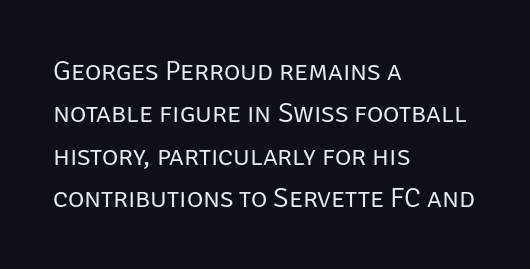
{"serif": "no", "italic": "no", "bold": "no", "weight": "regular", "width": "normal", "stroke_contrast": "low", "x_height": "large", "monospaced": "no", "underline": "no", "align": "left", "line_spacing": "normal", "line_spacing_ratio": 1.51, "letter_spacing": "normal", "letter_spacing_em": 0.0, "glyph_px": 28}
